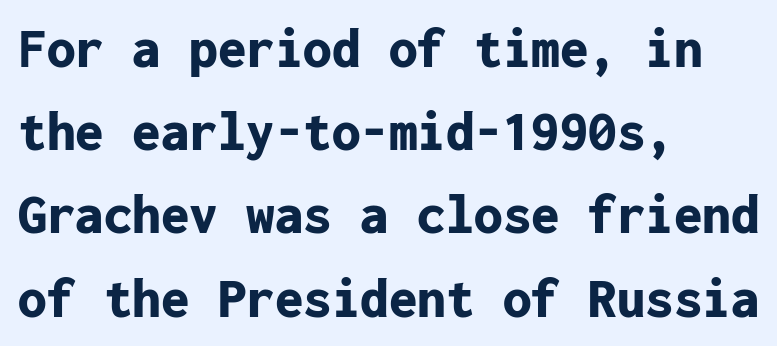
The image shows 57 px bold sans-serif type, upright, monospaced; set left-aligned, normal line spacing (1.46x), normal letter spacing, not underlined; low stroke contrast and a medium x-height.
